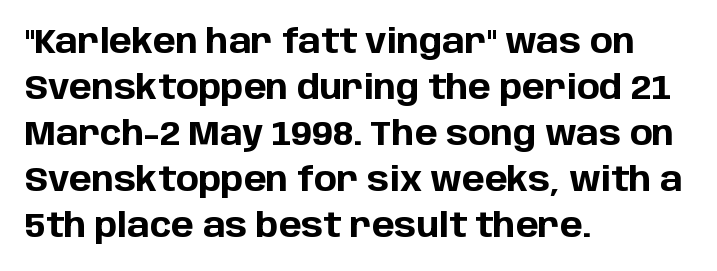
{"serif": "no", "italic": "no", "bold": "yes", "weight": "bold", "width": "normal", "stroke_contrast": "low", "x_height": "large", "monospaced": "no", "underline": "no", "align": "left", "line_spacing": "normal", "line_spacing_ratio": 1.35, "letter_spacing": "normal", "letter_spacing_em": 0.0, "glyph_px": 34}
